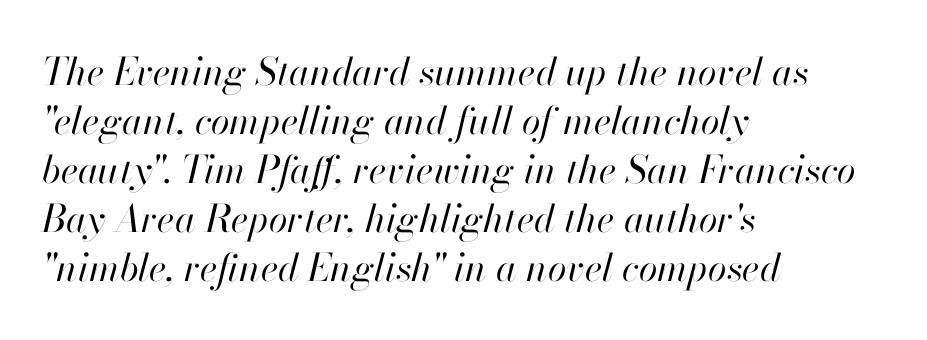
The image shows 38 px regular-weight type, italic (leaning right); set left-aligned, normal line spacing (1.29x), normal letter spacing, not underlined; high stroke contrast and a small x-height.
